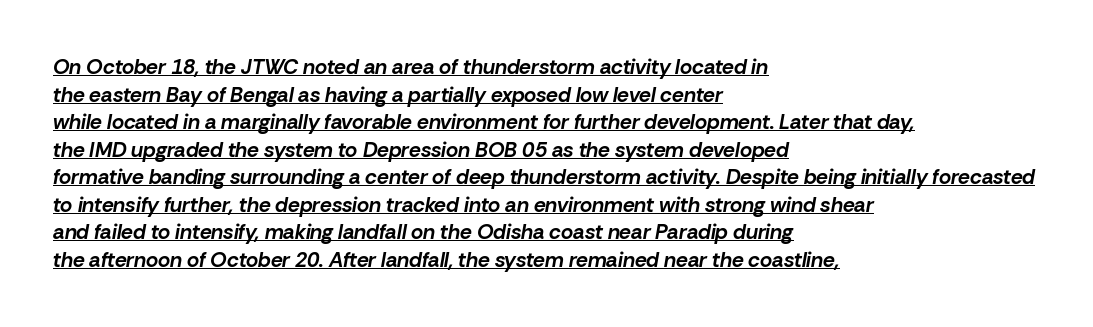
Q: Is the text bold? A: Yes.
Q: Is the text italic (slanted)? A: Yes, it leans right by about 10 degrees.
Q: Is the text underlined? A: Yes.
Q: How is the paragraph aligned? A: Left-aligned.
Q: Is the spacing between letters normal or unusually wide? A: Normal.
Q: Is the spacing between lines tight, normal or loose? A: Normal.
